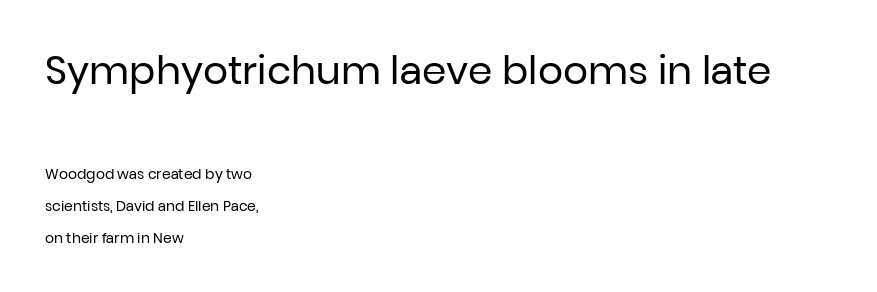
{"serif": "no", "italic": "no", "bold": "no", "weight": "regular", "width": "normal", "stroke_contrast": "low", "x_height": "medium", "monospaced": "no", "underline": "no", "align": "left", "line_spacing": "loose", "line_spacing_ratio": 2.28, "letter_spacing": "normal", "letter_spacing_em": 0.0, "larger_block": "first", "size_ratio": 2.79, "glyph_px": 39}
